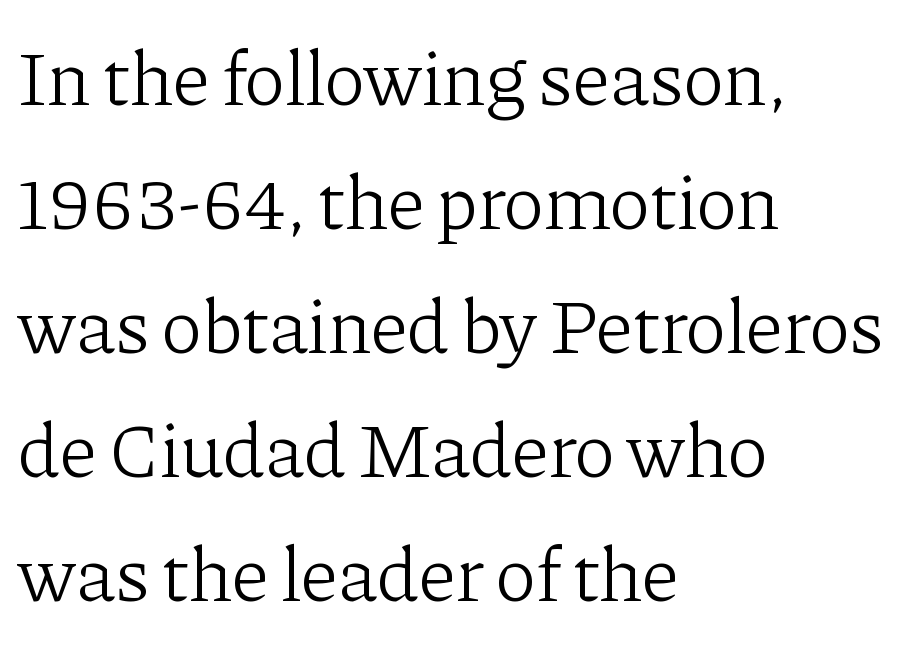
{"serif": "yes", "italic": "no", "bold": "no", "weight": "light", "width": "normal", "stroke_contrast": "low", "x_height": "medium", "monospaced": "no", "underline": "no", "align": "left", "line_spacing": "normal", "line_spacing_ratio": 1.59, "letter_spacing": "normal", "letter_spacing_em": 0.0, "glyph_px": 78}
